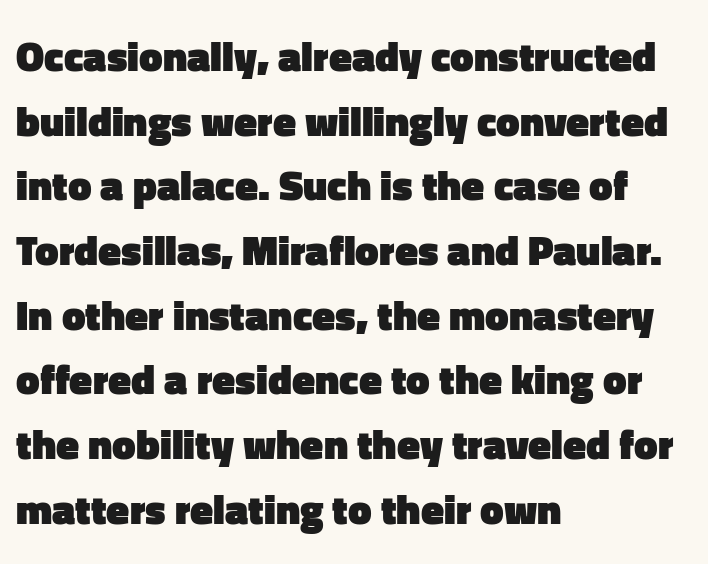
Check the space under the baseline: it is left empty. A typesetter would call this proportional, since set widths differ per character. Does the leading feel generous? No, just average. The type sits square on the baseline with zero lean.
